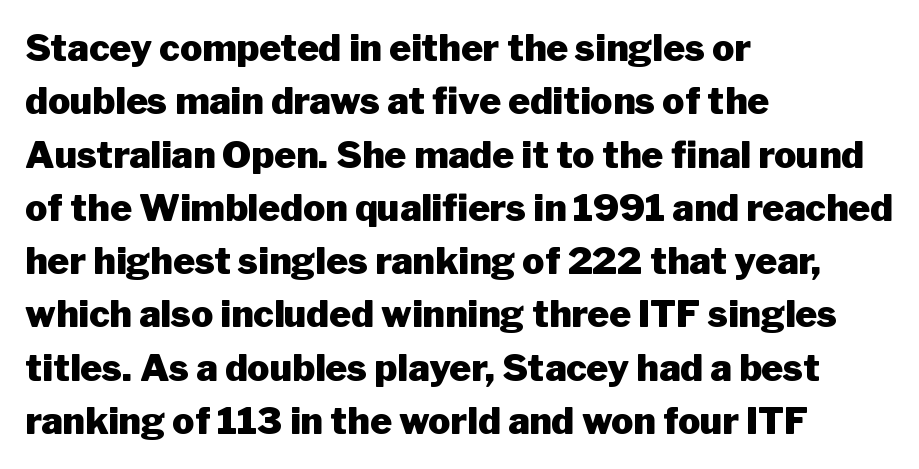
Set as a true bold cut, around the 700 mark. Regarding leading, the lines here are spaced in the standard way. The characters display no serif detailing; their extremities are plain. Visually the block forms a straight wall on the left and a jagged coastline on the right. These lines are rendered in a variable-pitch font.
